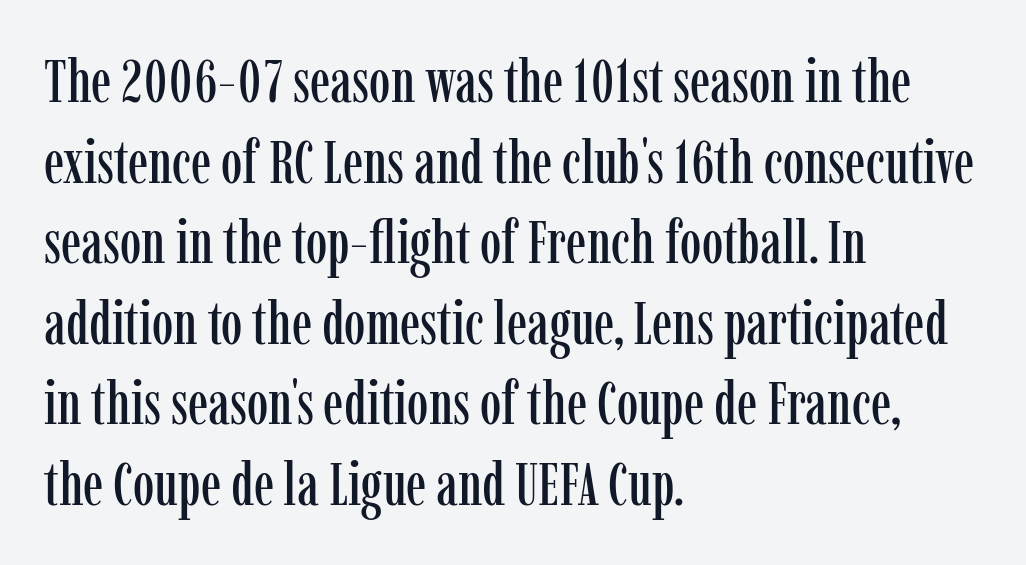
I'd call this a serif setting — the letters wear small feet. Looks like regular typesetting: each glyph gets only the width it needs. Between one letter and the next there's only the usual sliver of space. Posture: upright roman.
